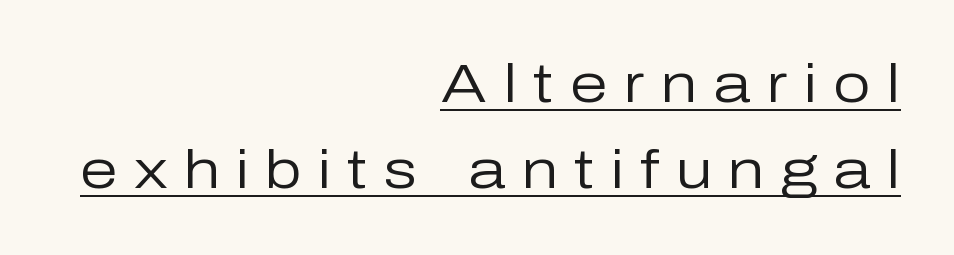
The image shows 54 px regular-weight sans-serif type, upright; set right-aligned, normal line spacing (1.6x), unusually wide letter spacing (+0.3 em), underlined; low stroke contrast and a medium x-height.
